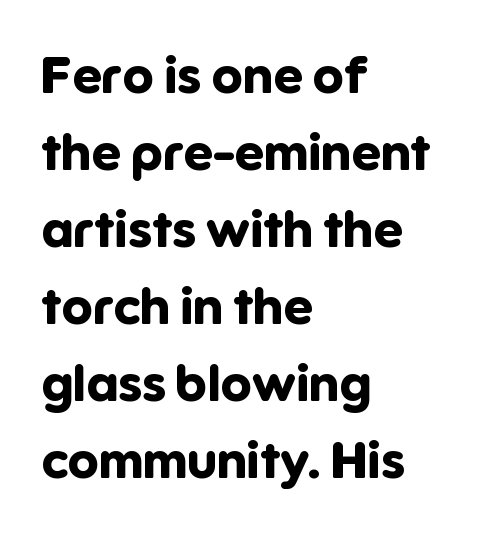
Q: Is the text bold? A: Yes.
Q: Is the text italic (slanted)? A: No, it is upright.
Q: Is the typeface a serif or a sans-serif typeface? A: Sans-serif.
Q: Is the text underlined? A: No.
Q: How is the paragraph aligned? A: Left-aligned.
Q: Is the spacing between letters normal or unusually wide? A: Normal.
Q: Is the spacing between lines tight, normal or loose? A: Normal.
Q: Width (condensed, normal, or wide)? A: Normal.
Q: Stroke contrast? A: Low.
Q: x-height? A: Medium.
Q: Monospaced? A: No.
